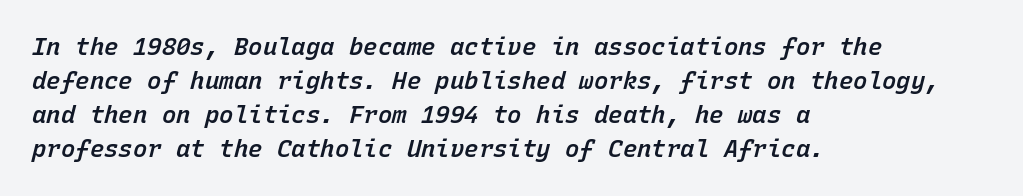
Q: Is the text bold? A: Semi-bold.
Q: Is the text italic (slanted)? A: Yes, it leans right by about 15 degrees.
Q: Is the text underlined? A: No.
Q: How is the paragraph aligned? A: Left-aligned.
Q: Is the spacing between letters normal or unusually wide? A: Normal.
Q: Is the spacing between lines tight, normal or loose? A: Normal.
